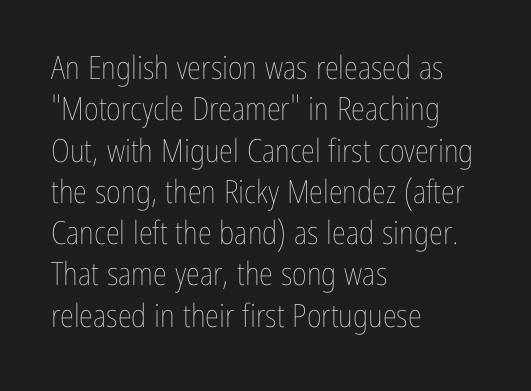
Q: Is the text bold? A: No.
Q: Is the text italic (slanted)? A: No, it is upright.
Q: Is the text underlined? A: No.
Q: How is the paragraph aligned? A: Left-aligned.
Q: Is the spacing between letters normal or unusually wide? A: Normal.
Q: Is the spacing between lines tight, normal or loose? A: Normal.
Q: Width (condensed, normal, or wide)? A: Condensed.
Q: Stroke contrast? A: Low.
Q: x-height? A: Medium.
Q: Monospaced? A: No.
